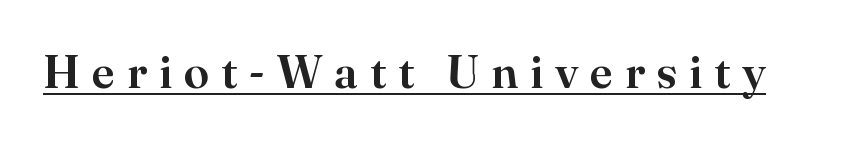
The letters stand straight up with perfectly vertical stems. A rule runs beneath these lines of type. The letters advance in unequal steps, a hallmark of proportional type. You can tell from the footed stems that serif type was used.
